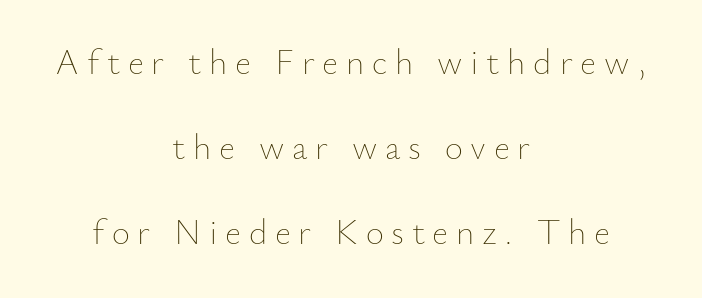
The image shows 35 px thin type, upright; set centered, loose line spacing (2.43x), unusually wide letter spacing (+0.22 em), not underlined; low stroke contrast and a small x-height.
